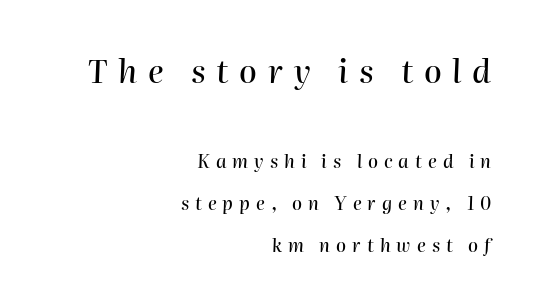
Q: Is the text italic (slanted)? A: Yes, it leans right by about 2 degrees.
Q: Is the text underlined? A: No.
Q: How is the paragraph aligned? A: Right-aligned.
Q: Is the spacing between letters normal or unusually wide? A: Unusually wide.
Q: Is the spacing between lines tight, normal or loose? A: Loose.
Q: Which block of text is set in a larger size, the first (top) or the second (bottom)? A: The first (top) one.
Q: Width (condensed, normal, or wide)? A: Normal.
Q: Stroke contrast? A: High.
Q: x-height? A: Medium.
Q: Monospaced? A: No.
